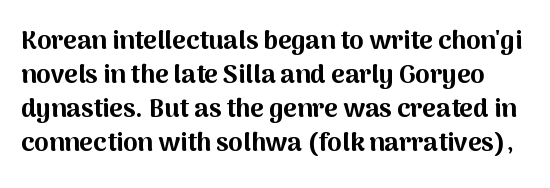
What stands out about the letter spacing? Nothing — it is the standard amount. The baseline area is clear. Strokes here are thick enough to call this a true bold. Each new line begins a customary step beneath the previous one. Italic? Not at all — the glyphs are vertical.
